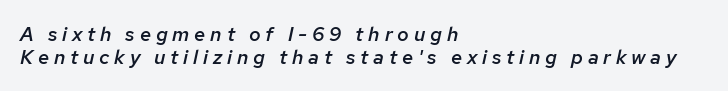
The image shows 20 px text type, italic (leaning right); set left-aligned, tight line spacing (1.14x), unusually wide letter spacing (+0.24 em), not underlined.
